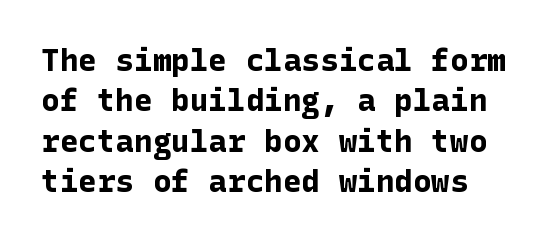
Strong, thick strokes mark this as bold type. Is there any slant? The stems are plumb. Reading down the column, the eye jumps a familiar distance to each next line. Has an underline been added? It has not. How are the letters spaced? Ordinarily, with no added tracking.
